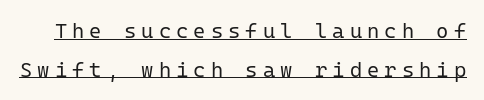
The rendering inserts visible extra space after every character. Rendered with straight, roman letterforms. The rendered words wear a rule along their underside. Is this a heavy cut? Hardly; it is regular or lighter.
